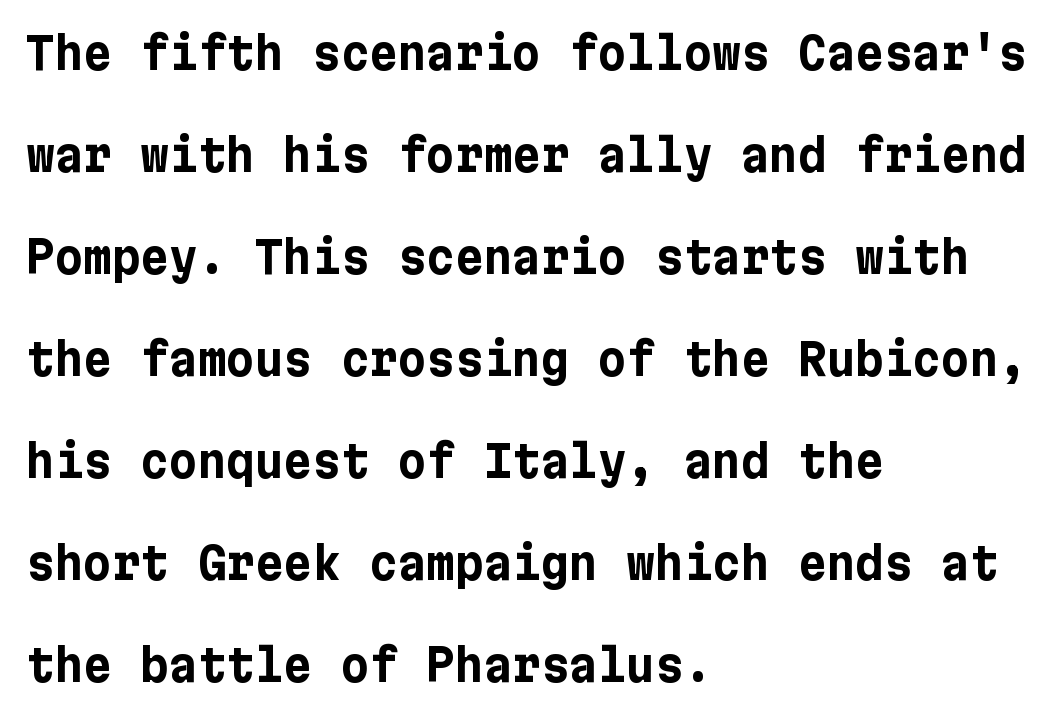
{"serif": "no", "italic": "no", "bold": "yes", "weight": "bold", "width": "normal", "stroke_contrast": "low", "x_height": "medium", "underline": "no", "align": "left", "line_spacing": "loose", "line_spacing_ratio": 2.32, "letter_spacing": "normal", "letter_spacing_em": 0.0, "glyph_px": 44}
